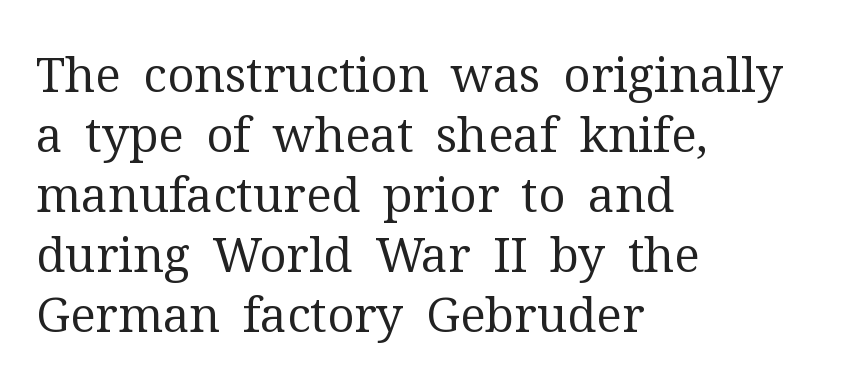
The image shows 48 px regular-weight serif type, upright; set left-aligned, normal line spacing (1.25x), normal letter spacing, not underlined; medium stroke contrast and a medium x-height.
